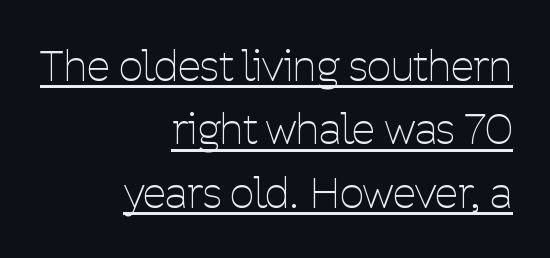
Q: Is the text bold? A: No.
Q: Is the text italic (slanted)? A: No, it is upright.
Q: Is the typeface a serif or a sans-serif typeface? A: Sans-serif.
Q: Is the text underlined? A: Yes.
Q: How is the paragraph aligned? A: Right-aligned.
Q: Is the spacing between letters normal or unusually wide? A: Normal.
Q: Is the spacing between lines tight, normal or loose? A: Normal.
Q: Width (condensed, normal, or wide)? A: Condensed.
Q: Stroke contrast? A: Low.
Q: x-height? A: Medium.
Q: Monospaced? A: No.
